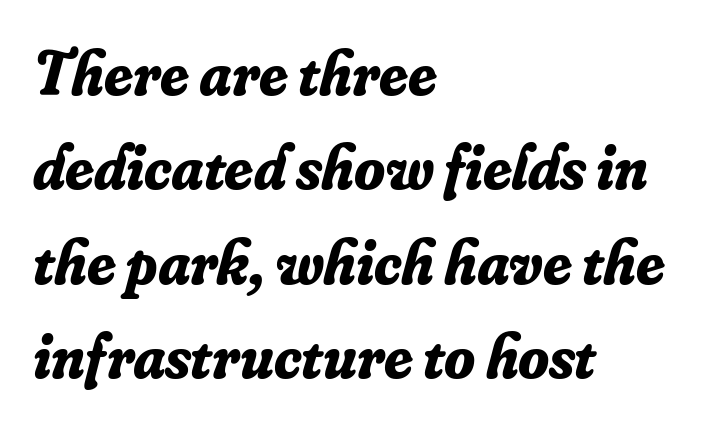
{"serif": "yes", "italic": "yes", "lean": "right", "slant_degrees": 16, "bold": "yes", "weight": "bold", "width": "normal", "stroke_contrast": "low", "x_height": "small", "monospaced": "no", "underline": "no", "align": "left", "line_spacing": "normal", "line_spacing_ratio": 1.5, "letter_spacing": "normal", "letter_spacing_em": 0.0, "glyph_px": 63}
